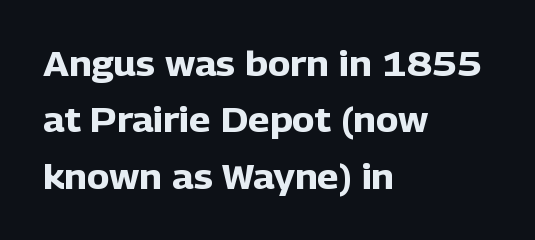
{"serif": "no", "italic": "no", "bold": "yes", "weight": "heavy", "width": "normal", "stroke_contrast": "low", "x_height": "medium", "monospaced": "no", "underline": "no", "align": "left", "line_spacing": "normal", "line_spacing_ratio": 1.66, "letter_spacing": "normal", "letter_spacing_em": 0.0, "glyph_px": 34}
